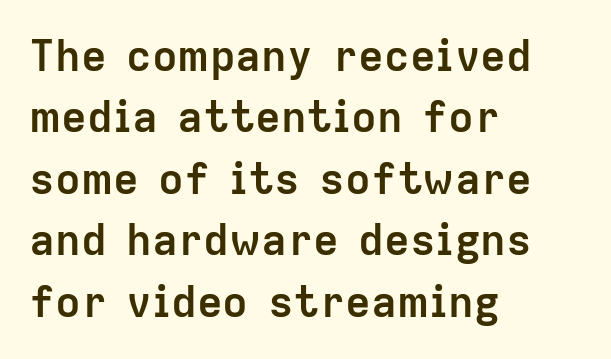
{"serif": "no", "italic": "no", "bold": "yes", "weight": "semibold", "width": "normal", "stroke_contrast": "low", "x_height": "medium", "monospaced": "no", "underline": "no", "align": "left", "line_spacing": "normal", "line_spacing_ratio": 1.43, "letter_spacing": "normal", "letter_spacing_em": 0.0, "glyph_px": 43}
